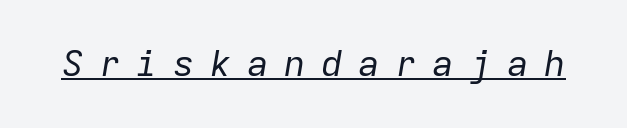
The image shows 36 px regular-weight type, italic (leaning right), monospaced; set unusually wide letter spacing (+0.43 em), underlined; low stroke contrast and a medium x-height.
